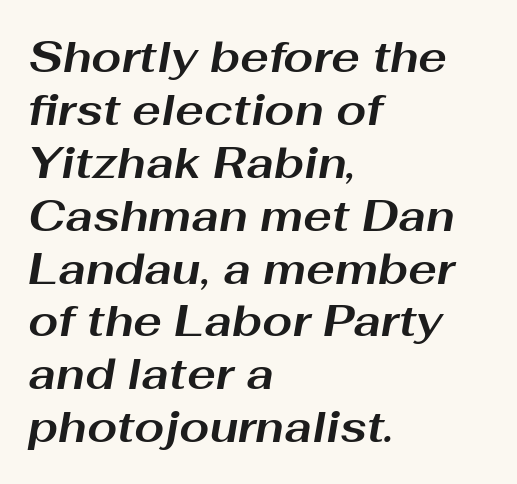
The image shows 43 px bold, wide type, italic (leaning right); set left-aligned, line spacing 1.23x, normal letter spacing, not underlined; medium stroke contrast and a medium x-height.
